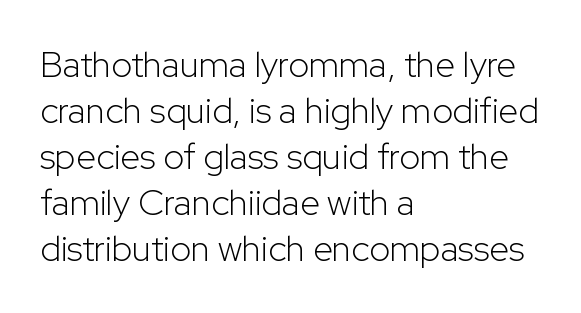
No word sits above an underline. Is there much room between lines? A standard amount, neither cramped nor airy. There is no visible air inserted between adjacent glyphs. Each letter's strokes conclude bluntly, with no projecting serifs. The setting favours the left margin, as ordinary paragraphs usually do. These lines were composed using upright roman letters.
